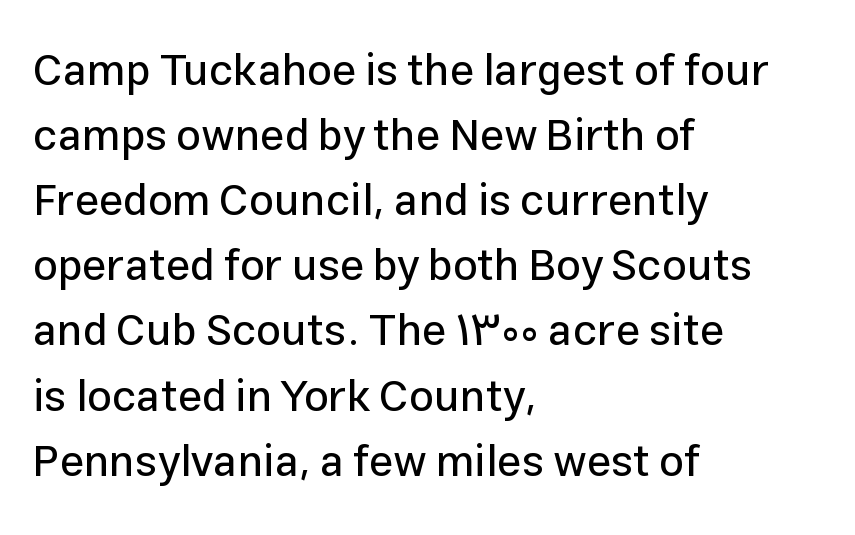
Q: Is the text italic (slanted)? A: No, it is upright.
Q: Is the typeface a serif or a sans-serif typeface? A: Sans-serif.
Q: Is the text underlined? A: No.
Q: How is the paragraph aligned? A: Left-aligned.
Q: Is the spacing between letters normal or unusually wide? A: Normal.
Q: Is the spacing between lines tight, normal or loose? A: Normal.
Q: Width (condensed, normal, or wide)? A: Normal.
Q: Stroke contrast? A: Low.
Q: x-height? A: Medium.
Q: Monospaced? A: No.
